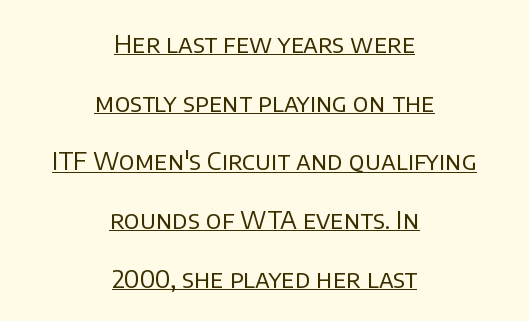
The image shows 25 px text type, upright; set centered, loose line spacing (2.35x), normal letter spacing, underlined.
